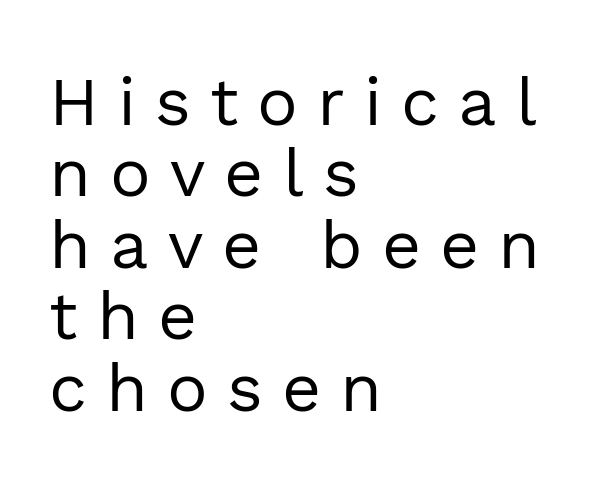
Plain, unruled lines of type. Loose tracking; the words dissolve into strings of separated letters. The letters look calm and open, with moderate or lighter stems. These lines huddle together more closely than default settings would place them. Typeset ragged right — the left edge is the straight one.
